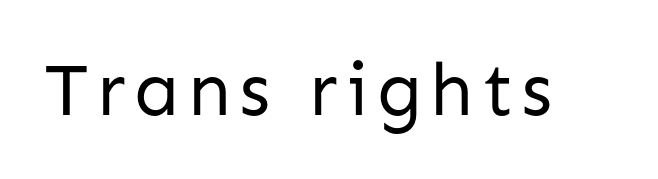
This sample uses an upright cut, with every glyph sitting square on the baseline. The characters display no serif detailing; their extremities are plain. Quick note: underline off. The characters are drawn with everyday or finer stroke widths. Here the designer chose a conventional face with non-uniform glyph widths.
